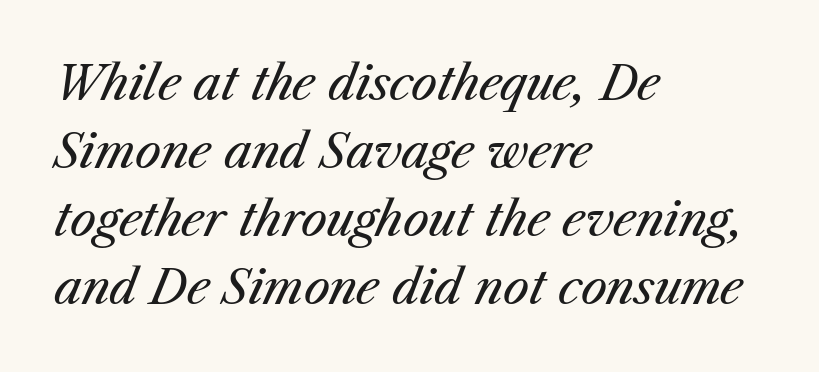
{"italic": "yes", "lean": "right", "slant_degrees": 23, "bold": "no", "weight": "regular", "width": "normal", "stroke_contrast": "medium", "x_height": "medium", "monospaced": "no", "underline": "no", "align": "left", "line_spacing": "normal", "line_spacing_ratio": 1.45, "letter_spacing": "normal", "letter_spacing_em": 0.0, "glyph_px": 47}
